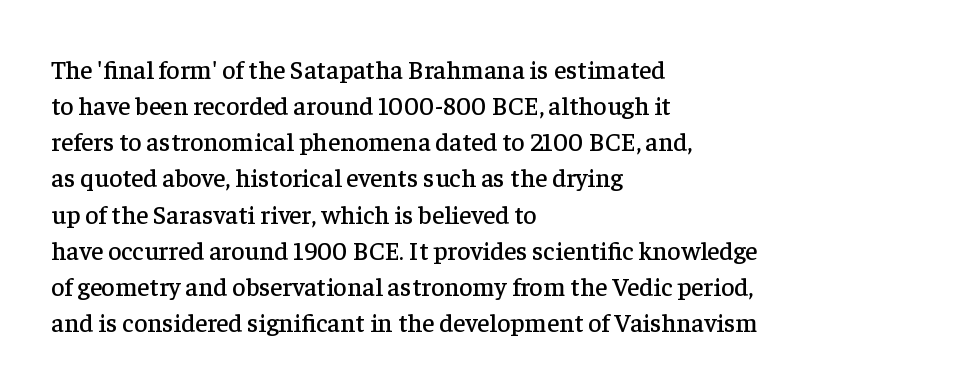
Q: Is the text italic (slanted)? A: No, it is upright.
Q: Is the text underlined? A: No.
Q: How is the paragraph aligned? A: Left-aligned.
Q: Is the spacing between letters normal or unusually wide? A: Normal.
Q: Is the spacing between lines tight, normal or loose? A: Normal.
